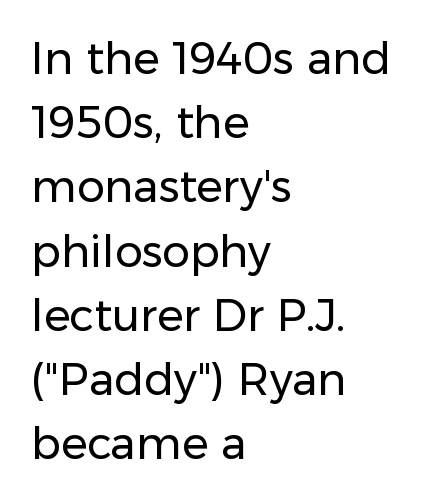
The image shows 44 px regular-weight sans-serif type, upright; set left-aligned, normal line spacing (1.46x), normal letter spacing, not underlined; low stroke contrast and a medium x-height.
